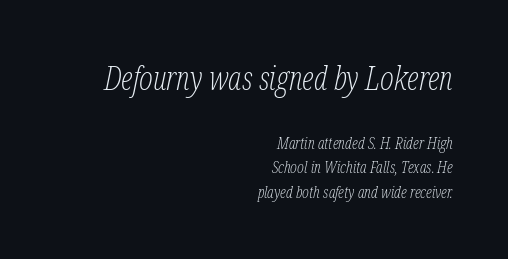
Q: Is the text bold? A: No.
Q: Is the text italic (slanted)? A: Yes, it leans right by about 12 degrees.
Q: Is the typeface a serif or a sans-serif typeface? A: Serif.
Q: Is the text underlined? A: No.
Q: How is the paragraph aligned? A: Right-aligned.
Q: Is the spacing between letters normal or unusually wide? A: Normal.
Q: Is the spacing between lines tight, normal or loose? A: Normal.
Q: Which block of text is set in a larger size, the first (top) or the second (bottom)? A: The first (top) one.
Q: Width (condensed, normal, or wide)? A: Condensed.
Q: Stroke contrast? A: Low.
Q: x-height? A: Medium.
Q: Monospaced? A: No.
